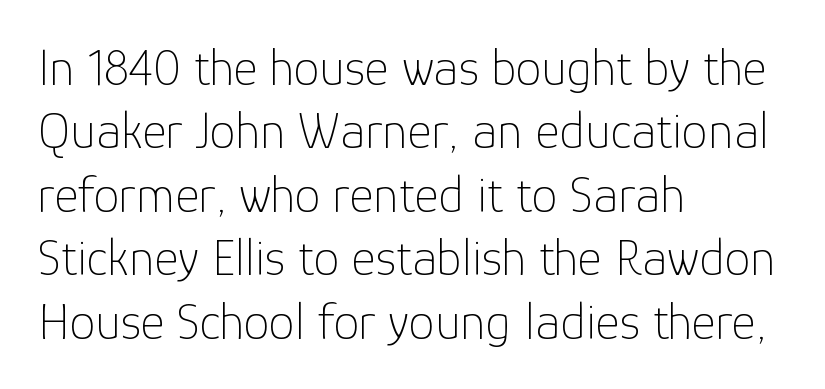
Q: Is the text bold? A: No.
Q: Is the text italic (slanted)? A: No, it is upright.
Q: Is the typeface a serif or a sans-serif typeface? A: Sans-serif.
Q: Is the text underlined? A: No.
Q: How is the paragraph aligned? A: Left-aligned.
Q: Is the spacing between letters normal or unusually wide? A: Normal.
Q: Width (condensed, normal, or wide)? A: Normal.
Q: Stroke contrast? A: Low.
Q: x-height? A: Medium.
Q: Monospaced? A: No.
